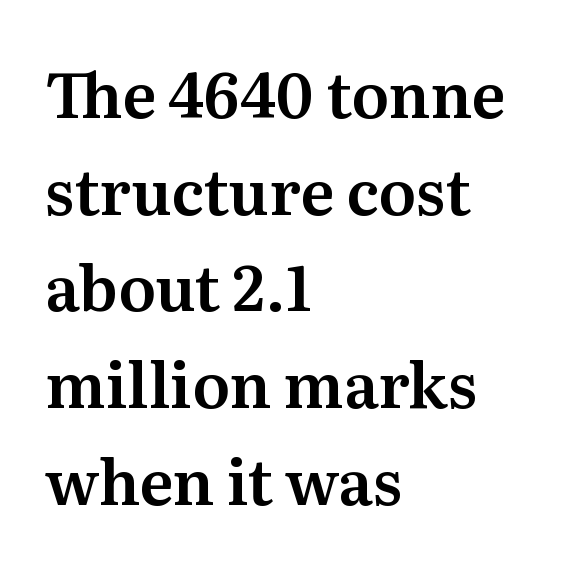
{"serif": "yes", "italic": "no", "width": "normal", "stroke_contrast": "medium", "x_height": "medium", "monospaced": "no", "underline": "no", "align": "left", "line_spacing": "normal", "line_spacing_ratio": 1.56, "letter_spacing": "normal", "letter_spacing_em": 0.0, "glyph_px": 62}
